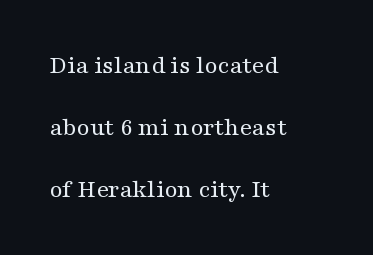
{"italic": "no", "bold": "no", "underline": "no", "align": "left", "line_spacing": "loose", "line_spacing_ratio": 2.38, "letter_spacing": "normal", "letter_spacing_em": 0.0, "glyph_px": 26}
